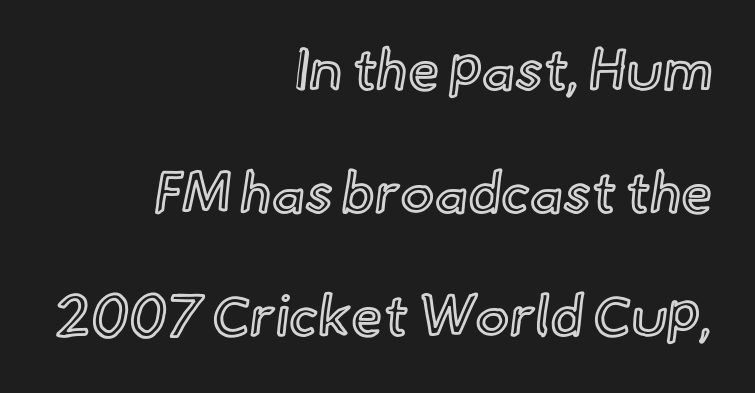
The image shows 57 px text type; set right-aligned, loose line spacing (2.16x), normal letter spacing, not underlined; a small x-height.
